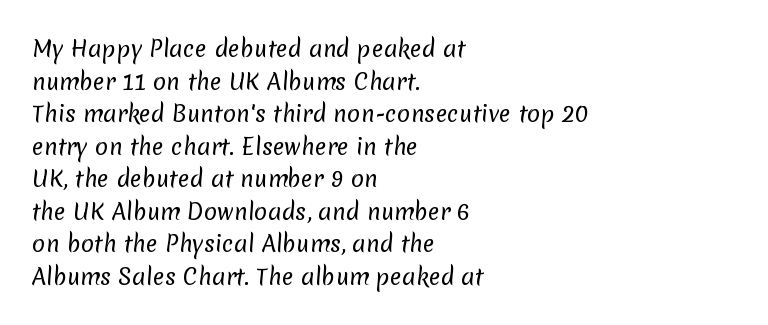
{"bold": "no", "underline": "no", "align": "left", "line_spacing": "normal", "line_spacing_ratio": 1.48, "letter_spacing": "normal", "letter_spacing_em": 0.0, "glyph_px": 22}
